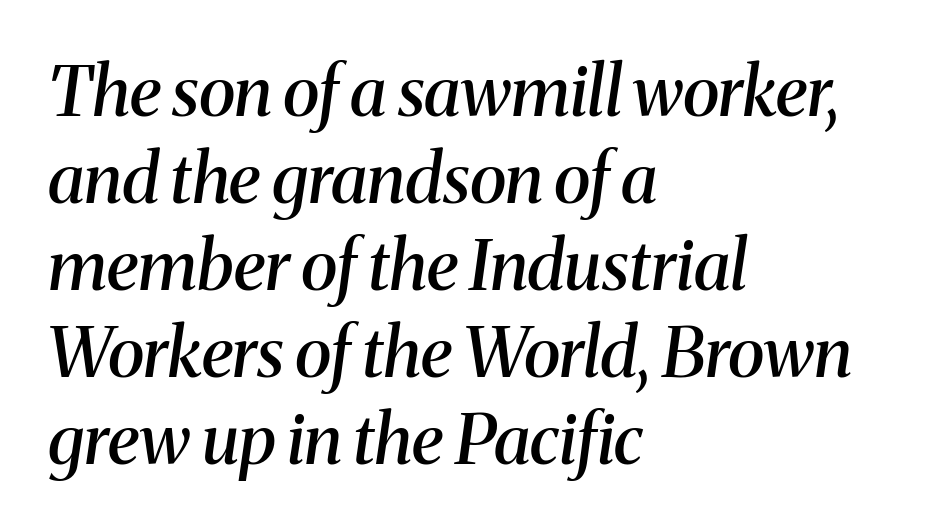
The text block is weighted toward the left margin, trailing off unevenly rightward. How are the letters spaced? Ordinarily, with no added tracking. Slant detected: the letters are inclined. You can tell from the footed stems that serif type was used. Leading matches the norm, producing a regular column. The letters advance in unequal steps, a hallmark of proportional type.
